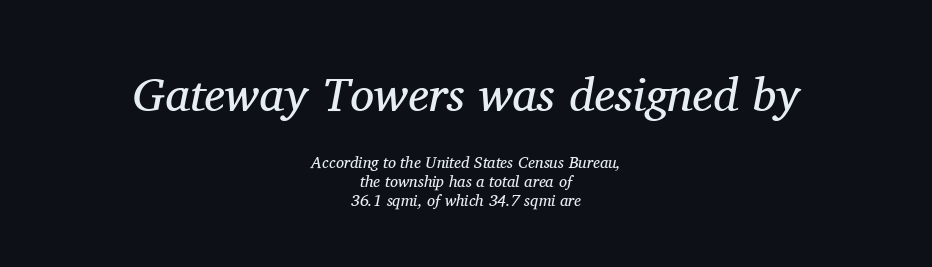
Q: Is the text bold? A: No.
Q: Is the text italic (slanted)? A: Yes, it leans right by about 11 degrees.
Q: Is the typeface a serif or a sans-serif typeface? A: Serif.
Q: Is the text underlined? A: No.
Q: How is the paragraph aligned? A: Centered.
Q: Is the spacing between letters normal or unusually wide? A: Normal.
Q: Which block of text is set in a larger size, the first (top) or the second (bottom)? A: The first (top) one.
Q: Width (condensed, normal, or wide)? A: Normal.
Q: Stroke contrast? A: Medium.
Q: x-height? A: Medium.
Q: Monospaced? A: No.
